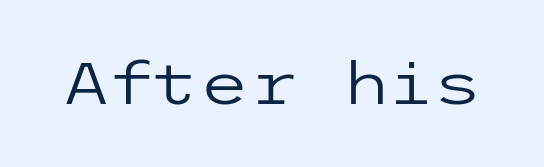
The image shows 58 px regular-weight, wide sans-serif type, upright; set normal letter spacing, not underlined; low stroke contrast and a medium x-height.
